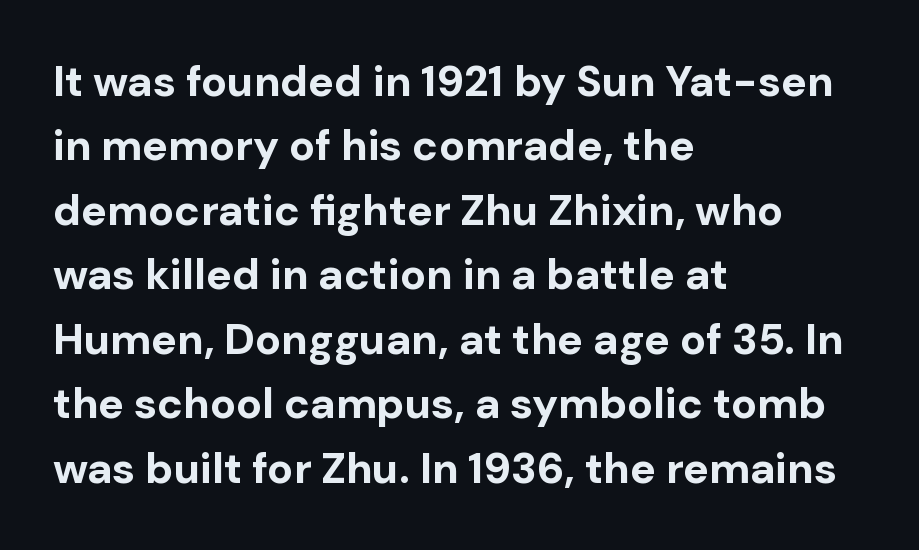
{"serif": "no", "italic": "no", "bold": "yes", "weight": "bold", "width": "normal", "stroke_contrast": "low", "x_height": "medium", "monospaced": "no", "underline": "no", "align": "left", "line_spacing": "normal", "line_spacing_ratio": 1.5, "letter_spacing": "normal", "letter_spacing_em": 0.0, "glyph_px": 43}
